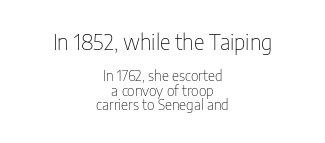
The image shows 21 px text type, upright; set centered, tight line spacing (1.03x), normal letter spacing, not underlined; the first (top) block is 1.5x larger.
